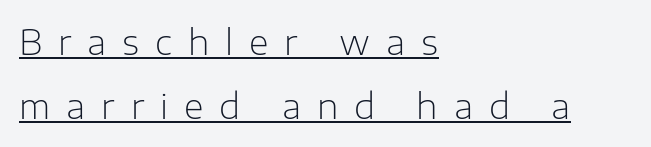
{"serif": "no", "italic": "no", "bold": "no", "weight": "light", "width": "normal", "stroke_contrast": "low", "x_height": "medium", "monospaced": "no", "underline": "yes", "align": "left", "line_spacing_ratio": 1.89, "letter_spacing": "wide", "letter_spacing_em": 0.47, "glyph_px": 34}
